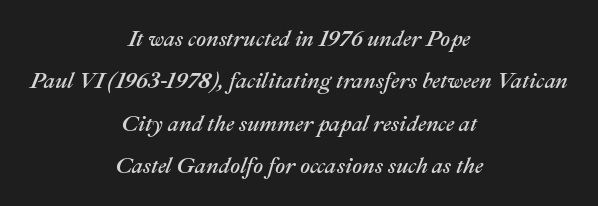
The image shows 22 px text type, italic (leaning right); set centered, loose line spacing (1.93x), normal letter spacing, not underlined.
